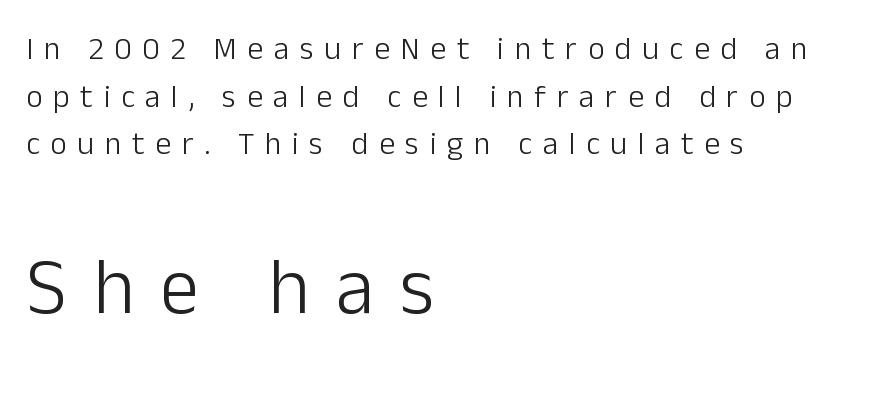
Proportional: the letters do not fall into vertical columns. Each letter's strokes conclude bluntly, with no projecting serifs. Vertical spacing — default. Letters rest on an invisible, unmarked baseline. A classic flush-left, rag-right setting is used for this passage. Each stroke keeps to a modest, everyday thickness or less.
